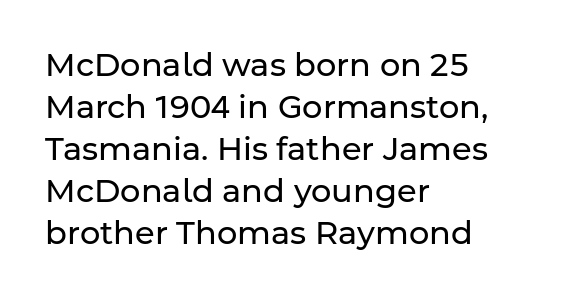
Stroke thickness stays within the range of a standard reading face or lighter. The lines are quadded left. Note the varied advance widths — an 'i' is clearly narrower than an 'm'. A clean baseline with only descenders dipping below it.
